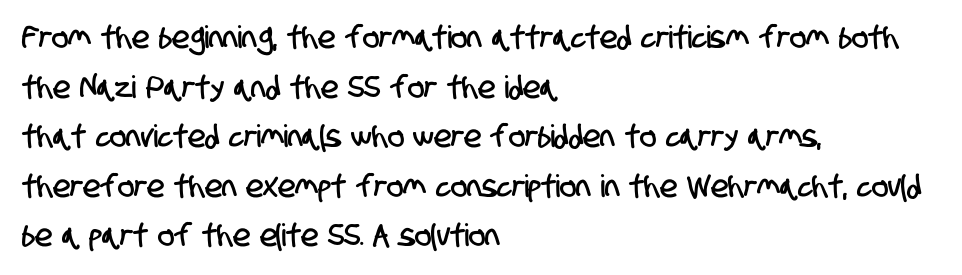
Visually the block forms a straight wall on the left and a jagged coastline on the right. Proportional: the letters do not fall into vertical columns. The letters sit at their default tracking, neither squeezed nor spread. Check where the strokes stop: nothing finishes them off — pure sans.
